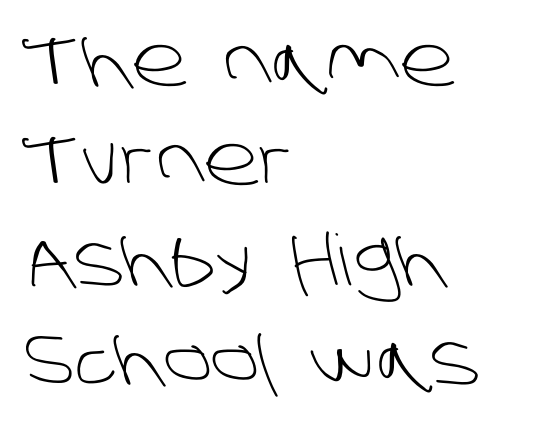
{"serif": "no", "bold": "no", "weight": "light", "width": "normal", "stroke_contrast": "low", "x_height": "large", "monospaced": "no", "underline": "no", "align": "left", "line_spacing": "normal", "line_spacing_ratio": 1.42, "letter_spacing": "normal", "letter_spacing_em": 0.0, "glyph_px": 70}
